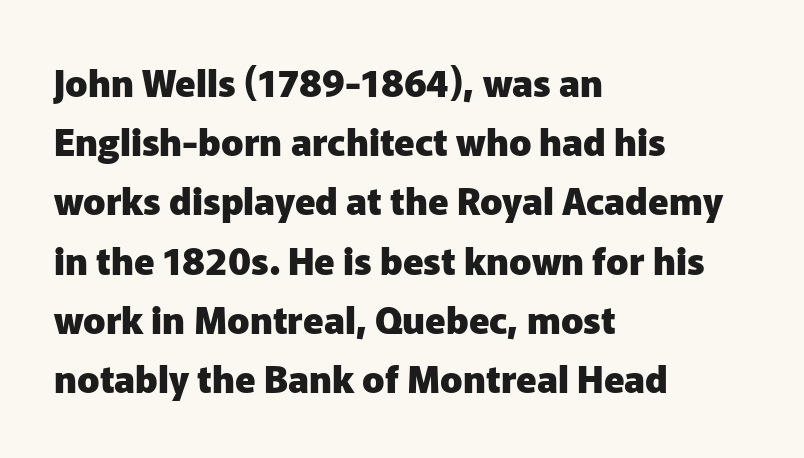
Q: Is the text bold? A: Yes.
Q: Is the text italic (slanted)? A: No, it is upright.
Q: Is the typeface a serif or a sans-serif typeface? A: Sans-serif.
Q: Is the text underlined? A: No.
Q: How is the paragraph aligned? A: Left-aligned.
Q: Is the spacing between letters normal or unusually wide? A: Normal.
Q: Is the spacing between lines tight, normal or loose? A: Normal.
Q: Width (condensed, normal, or wide)? A: Normal.
Q: Stroke contrast? A: Low.
Q: x-height? A: Medium.
Q: Monospaced? A: No.
